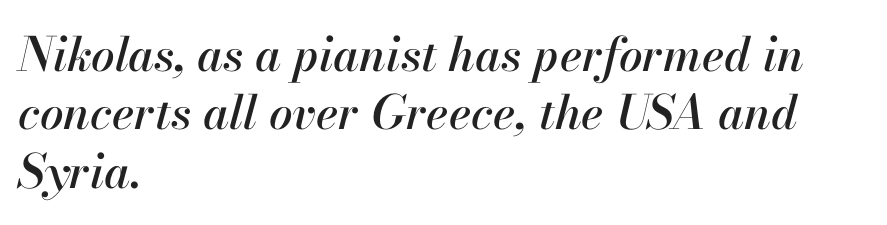
{"italic": "yes", "lean": "right", "slant_degrees": 13, "width": "normal", "stroke_contrast": "high", "x_height": "small", "monospaced": "no", "underline": "no", "align": "left", "line_spacing_ratio": 1.24, "letter_spacing": "normal", "letter_spacing_em": 0.0, "glyph_px": 47}
